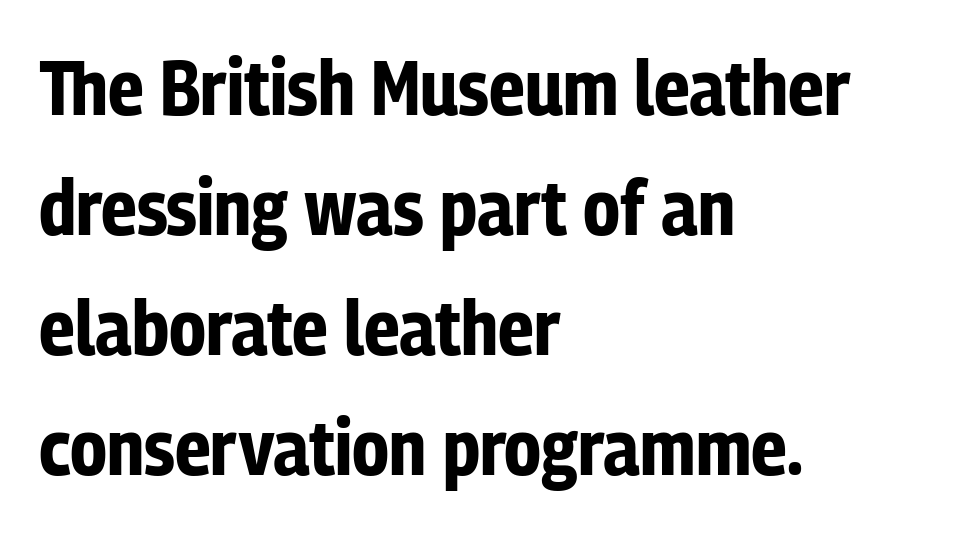
The image shows 78 px bold, condensed sans-serif type, upright; set left-aligned, normal line spacing (1.54x), normal letter spacing, not underlined; low stroke contrast and a medium x-height.
